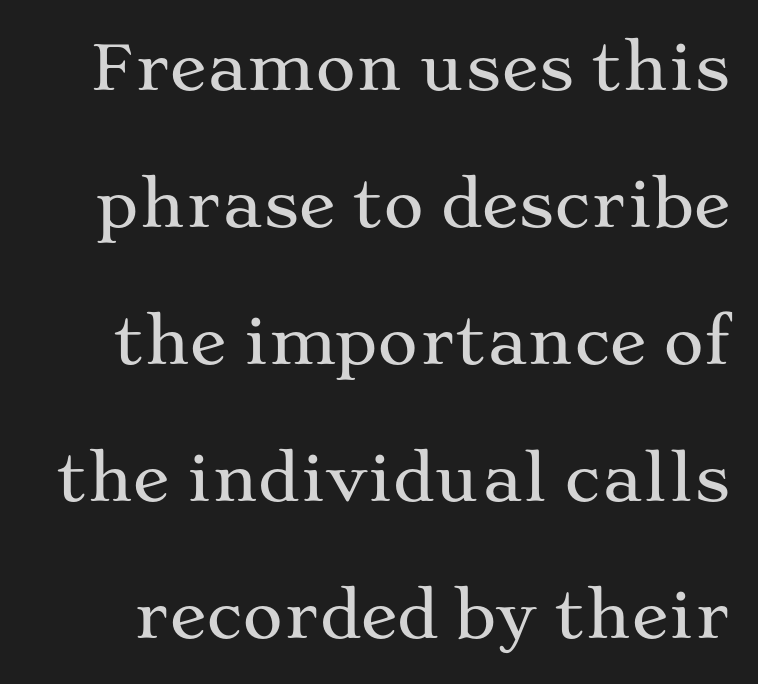
Q: Is the text italic (slanted)? A: No, it is upright.
Q: Is the typeface a serif or a sans-serif typeface? A: Serif.
Q: Is the text underlined? A: No.
Q: Is the spacing between letters normal or unusually wide? A: Normal.
Q: Is the spacing between lines tight, normal or loose? A: Loose.
Q: Width (condensed, normal, or wide)? A: Wide.
Q: Stroke contrast? A: Medium.
Q: x-height? A: Medium.
Q: Monospaced? A: No.
